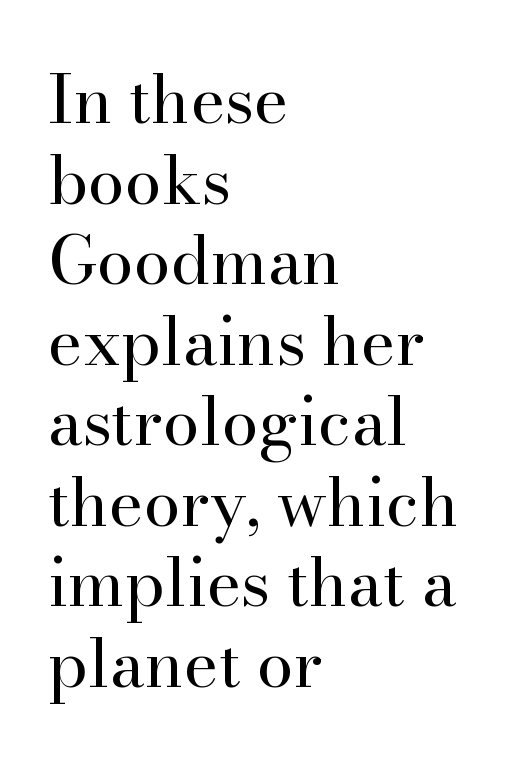
The image shows 66 px regular-weight serif type, upright; set left-aligned, line spacing 1.22x, normal letter spacing, not underlined; high stroke contrast and a small x-height.
